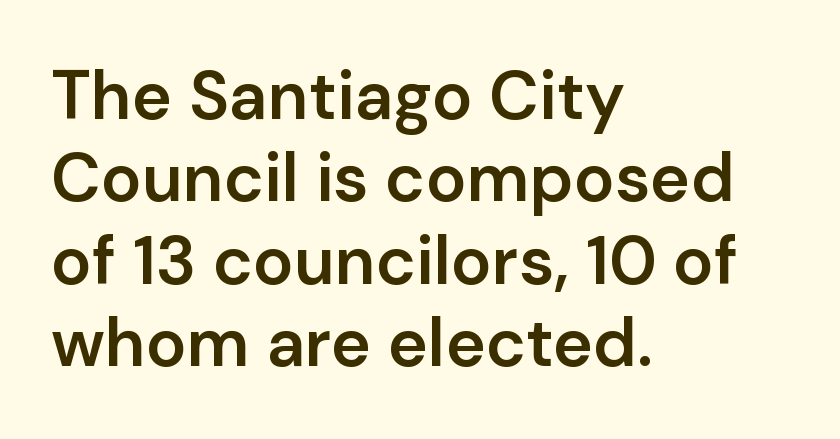
{"serif": "no", "italic": "no", "bold": "semi", "weight": "semibold", "width": "normal", "stroke_contrast": "low", "x_height": "medium", "monospaced": "no", "underline": "no", "align": "left", "line_spacing_ratio": 1.21, "letter_spacing": "normal", "letter_spacing_em": 0.0, "glyph_px": 68}
